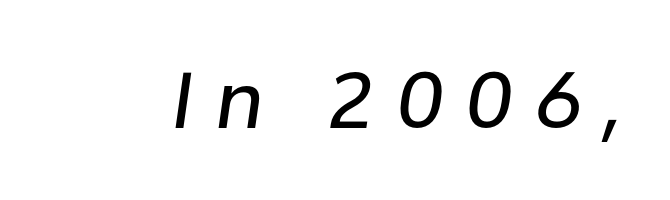
The image shows 77 px regular-weight type, italic (leaning right); set unusually wide letter spacing (+0.29 em), not underlined; low stroke contrast and a medium x-height.
